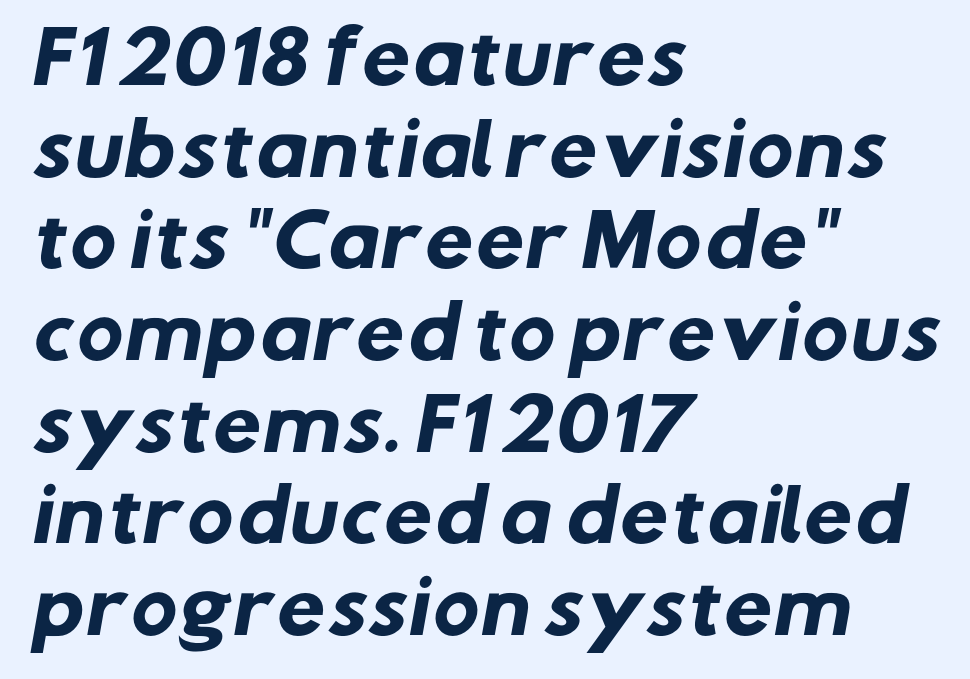
Is this a fixed-width face? No — the glyphs have proportional, varying widths. The glyphs are unaccompanied by any horizontal stroke below them. The face used here is rendered with its standard letterfit. A typesetter would call this leading conventional body-copy spacing. These words are printed bold, with thick strokes throughout. Serif or sans? Sans — the stroke terminals are bare.
